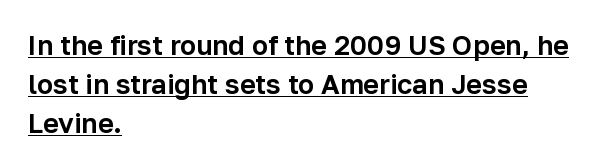
The image shows 27 px text type, upright; set left-aligned, normal line spacing (1.45x), normal letter spacing, underlined.
